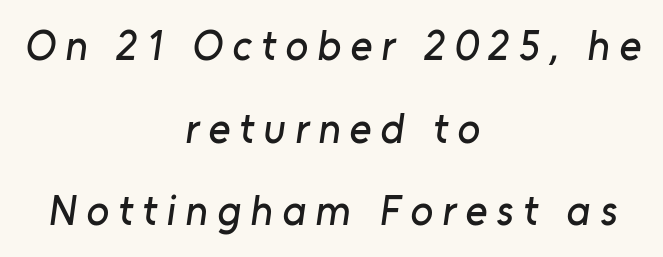
The image shows 42 px sans-serif type; set centered, loose line spacing (1.97x), unusually wide letter spacing (+0.22 em), not underlined; low stroke contrast and a medium x-height.
